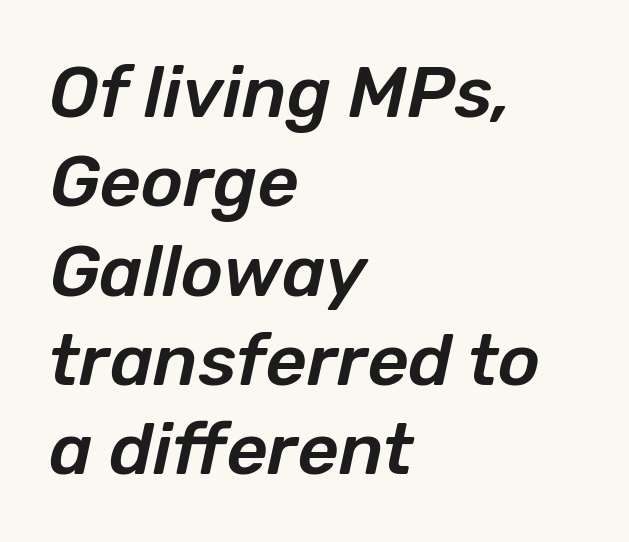
Layout note: lines flush left. Proportional: the letters do not fall into vertical columns. There is no visible air inserted between adjacent glyphs. Italic? Definitely — the glyphs are oblique.
